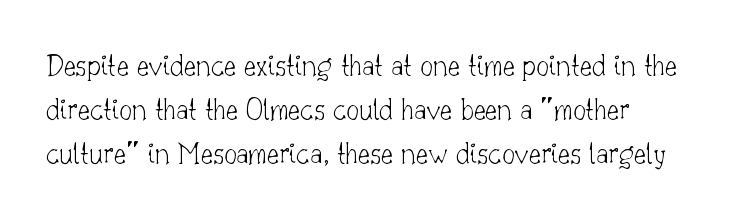
Q: Is the text bold? A: No.
Q: Is the text italic (slanted)? A: No, it is upright.
Q: Is the typeface a serif or a sans-serif typeface? A: Serif.
Q: Is the text underlined? A: No.
Q: How is the paragraph aligned? A: Left-aligned.
Q: Is the spacing between letters normal or unusually wide? A: Normal.
Q: Is the spacing between lines tight, normal or loose? A: Normal.
Q: Width (condensed, normal, or wide)? A: Normal.
Q: Stroke contrast? A: Low.
Q: x-height? A: Small.
Q: Monospaced? A: No.
